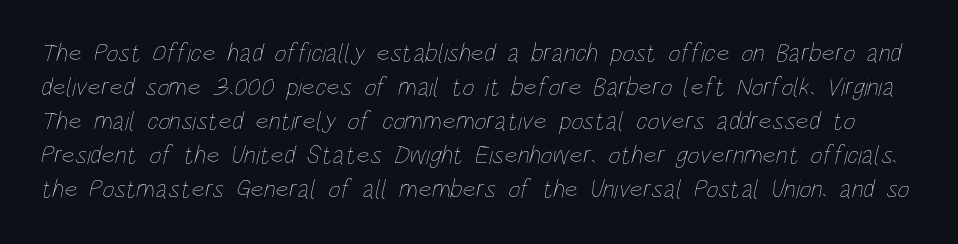
Q: Is the text bold? A: No.
Q: Is the text underlined? A: No.
Q: Is the spacing between letters normal or unusually wide? A: Normal.
Q: Is the spacing between lines tight, normal or loose? A: Normal.
